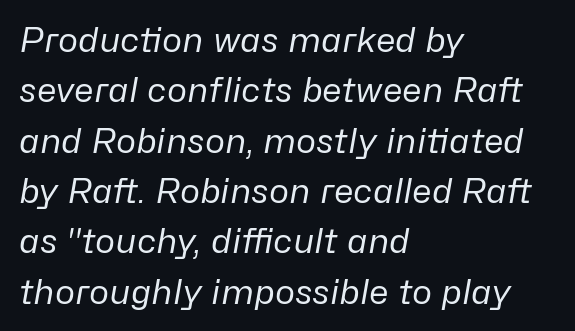
The image shows 34 px regular-weight type, italic (leaning right); set left-aligned, normal line spacing (1.48x), normal letter spacing, not underlined; low stroke contrast and a medium x-height.
